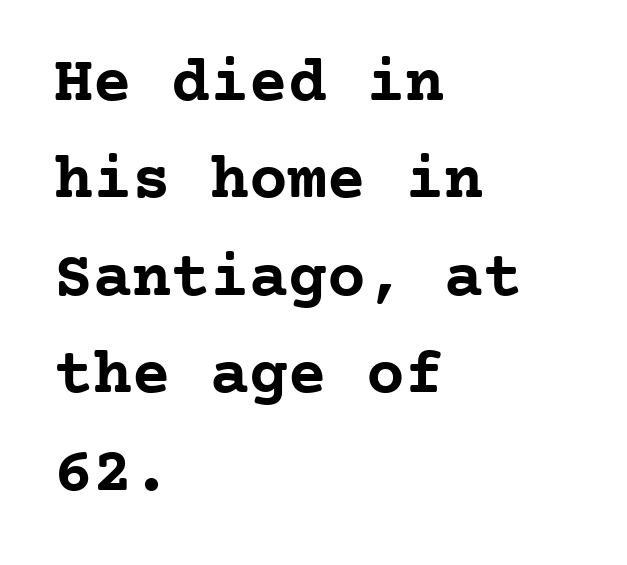
{"serif": "yes", "italic": "no", "bold": "yes", "weight": "semibold", "width": "normal", "stroke_contrast": "low", "x_height": "medium", "monospaced": "yes", "underline": "no", "align": "left", "line_spacing": "normal", "line_spacing_ratio": 1.5, "letter_spacing": "normal", "letter_spacing_em": 0.0, "glyph_px": 65}
